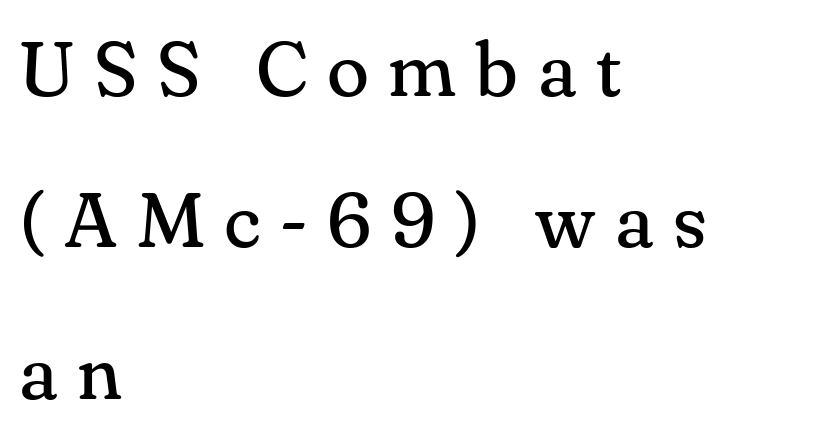
Q: Is the text bold? A: No.
Q: Is the text italic (slanted)? A: No, it is upright.
Q: Is the typeface a serif or a sans-serif typeface? A: Serif.
Q: Is the text underlined? A: No.
Q: How is the paragraph aligned? A: Left-aligned.
Q: Is the spacing between letters normal or unusually wide? A: Unusually wide.
Q: Is the spacing between lines tight, normal or loose? A: Loose.
Q: Width (condensed, normal, or wide)? A: Normal.
Q: Stroke contrast? A: Medium.
Q: x-height? A: Small.
Q: Monospaced? A: No.
